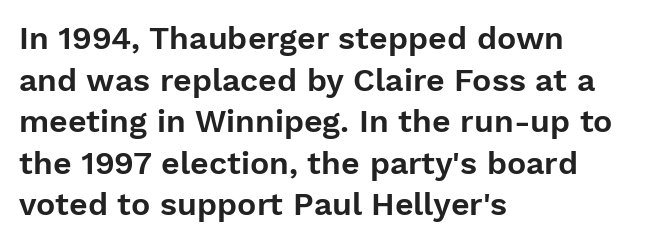
Q: Is the text italic (slanted)? A: No, it is upright.
Q: Is the typeface a serif or a sans-serif typeface? A: Sans-serif.
Q: Is the text underlined? A: No.
Q: How is the paragraph aligned? A: Left-aligned.
Q: Is the spacing between letters normal or unusually wide? A: Normal.
Q: Is the spacing between lines tight, normal or loose? A: Normal.
Q: Width (condensed, normal, or wide)? A: Normal.
Q: Stroke contrast? A: Low.
Q: x-height? A: Medium.
Q: Monospaced? A: No.
